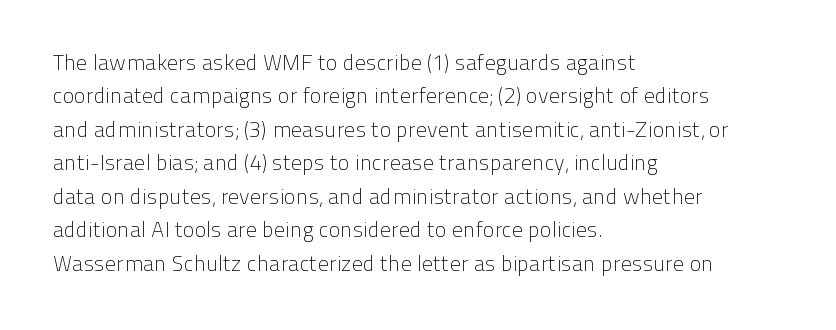
The image shows 22 px text type, upright; set left-aligned, normal line spacing (1.52x), normal letter spacing, not underlined.
